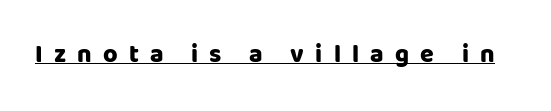
{"italic": "no", "bold": "yes", "underline": "yes", "letter_spacing": "wide", "letter_spacing_em": 0.45, "glyph_px": 25}
